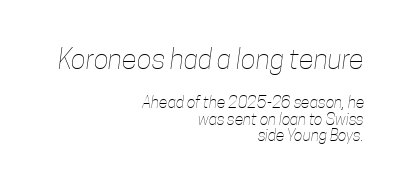
Q: Is the text bold? A: No.
Q: Is the text underlined? A: No.
Q: How is the paragraph aligned? A: Right-aligned.
Q: Is the spacing between letters normal or unusually wide? A: Normal.
Q: Is the spacing between lines tight, normal or loose? A: Tight.
Q: Which block of text is set in a larger size, the first (top) or the second (bottom)? A: The first (top) one.
Q: Width (condensed, normal, or wide)? A: Condensed.
Q: Stroke contrast? A: Low.
Q: x-height? A: Medium.
Q: Monospaced? A: No.
